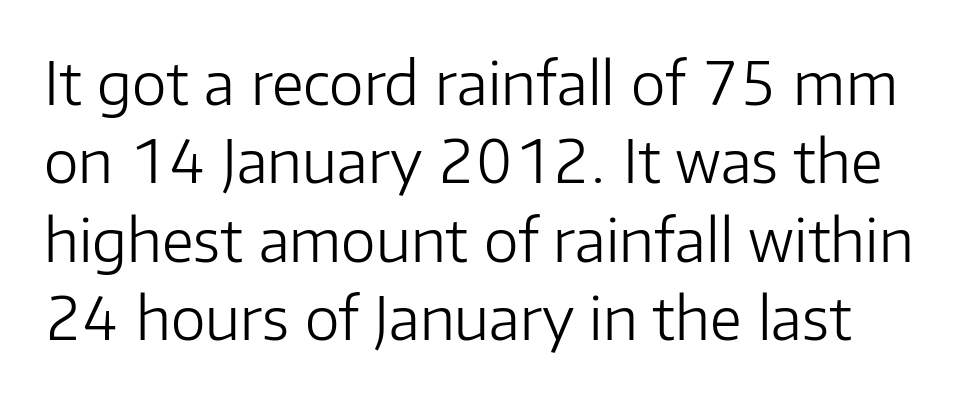
The font family rendered here belongs to the sans-serif group. Does the leading feel generous? No, just average. Here the designer chose a conventional face with non-uniform glyph widths. Quick note: underline off. Does the lettering tilt? It doesn't — this is upright.
